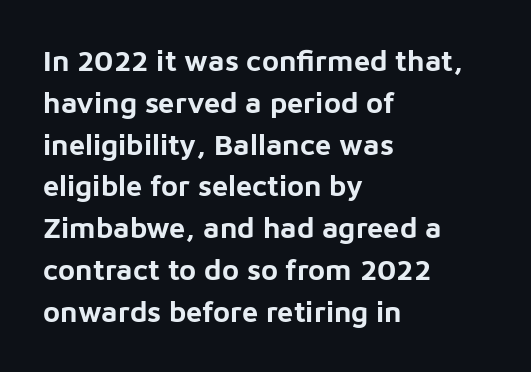
The image shows 29 px bold sans-serif type, upright; set left-aligned, normal line spacing (1.44x), normal letter spacing, not underlined; low stroke contrast and a medium x-height.
